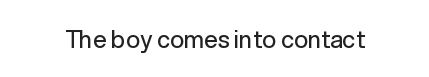
The image shows 24 px text type, upright; set normal letter spacing, not underlined.
